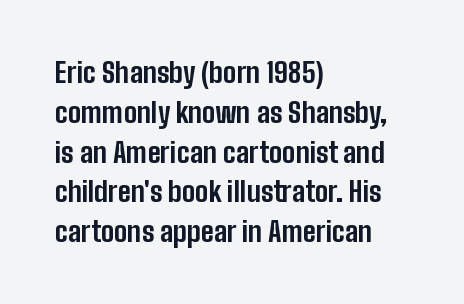
Here the designer chose a conventional face with non-uniform glyph widths. I'd describe the lettering as bold — thick and assertive. Stroke terminals: plain, sans-serif. Is there much room between lines? A standard amount, neither cramped nor airy. This sample uses plain, unmodified letter spacing. Decoration check: the copy has no underline.
